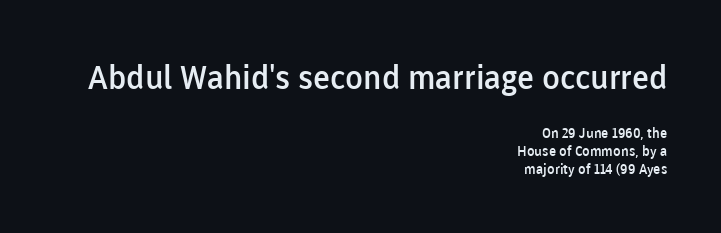
Typesetter's note: demi weight, one step under bold. Large over small — that's the arrangement of the two blocks here. Looks like regular typesetting: each glyph gets only the width it needs. Is the block centered? No — it sits flush against the right margin. Italic? Not at all — the glyphs are vertical.
